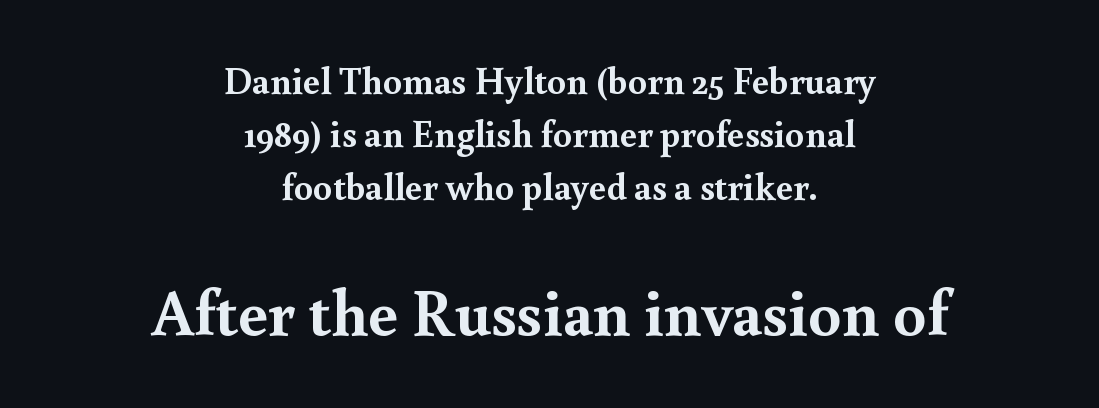
Glyph-to-glyph distance matches everyday printed text. A typesetter would call this proportional, since set widths differ per character. Visually, the bottom section dominates because its glyphs are scaled up. Is there much room between lines? A standard amount, neither cramped nor airy. Unlike italic type, these characters show no tilt at all.
